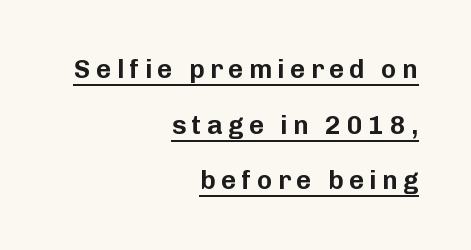
Q: Is the text italic (slanted)? A: No, it is upright.
Q: Is the text underlined? A: Yes.
Q: How is the paragraph aligned? A: Right-aligned.
Q: Is the spacing between letters normal or unusually wide? A: Unusually wide.
Q: Is the spacing between lines tight, normal or loose? A: Loose.
